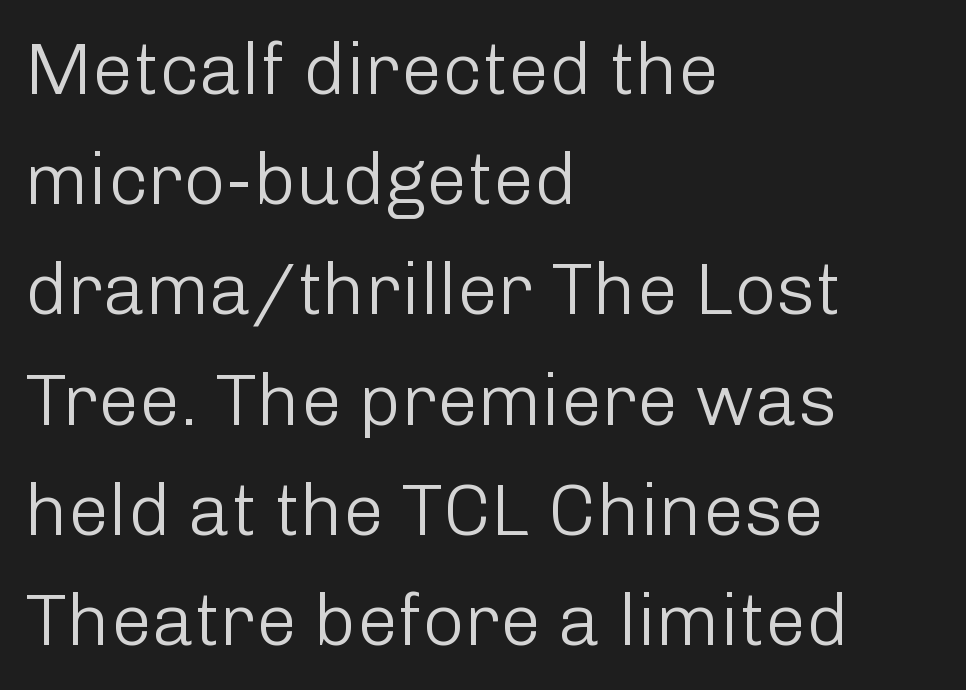
The image shows 73 px light sans-serif type, upright; set left-aligned, normal line spacing (1.51x), normal letter spacing, not underlined; low stroke contrast and a medium x-height.
